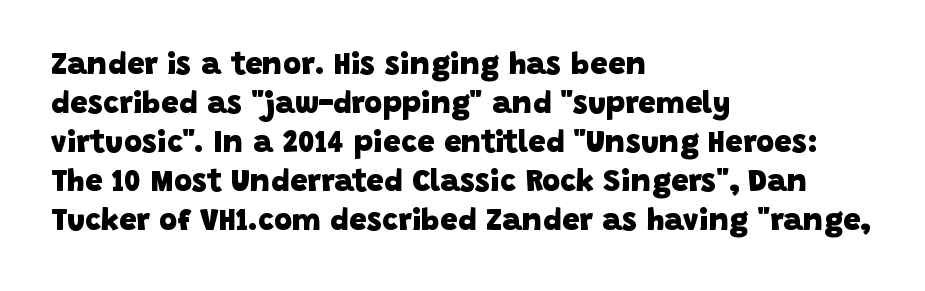
Has an underline been added? It has not. Interline gaps are of average width in this sample. Line starts are locked; line ends wander. Each glyph is drawn with heavy, bold strokes.
